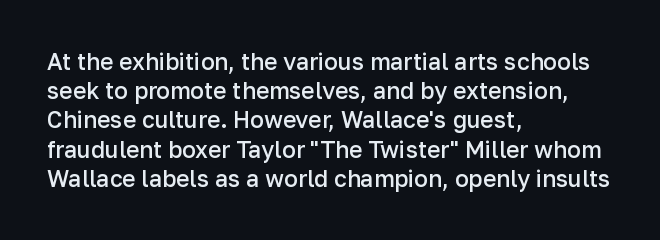
The image shows 23 px text type, upright; set left-aligned, normal line spacing (1.27x), normal letter spacing, not underlined.
